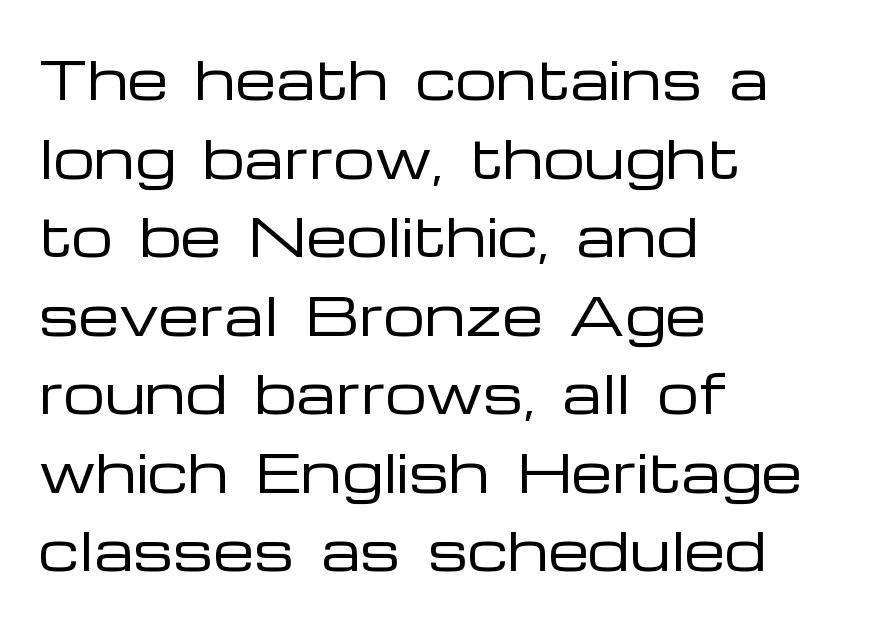
Q: Is the text bold? A: No.
Q: Is the text italic (slanted)? A: No, it is upright.
Q: Is the typeface a serif or a sans-serif typeface? A: Sans-serif.
Q: Is the text underlined? A: No.
Q: How is the paragraph aligned? A: Left-aligned.
Q: Is the spacing between letters normal or unusually wide? A: Normal.
Q: Is the spacing between lines tight, normal or loose? A: Normal.
Q: Width (condensed, normal, or wide)? A: Wide.
Q: Stroke contrast? A: Low.
Q: x-height? A: Medium.
Q: Monospaced? A: No.
